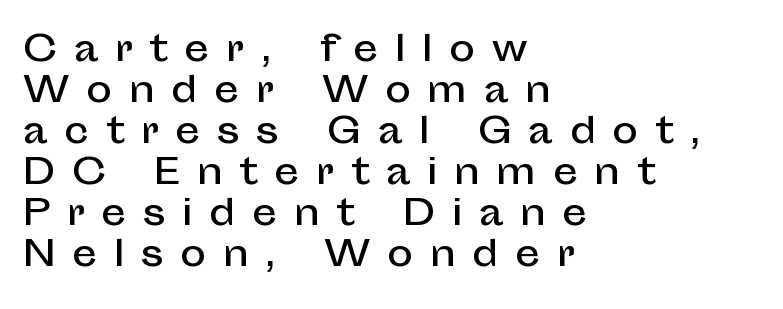
The image shows 35 px sans-serif type, upright; set left-aligned, line spacing 1.17x, unusually wide letter spacing (+0.47 em), not underlined; low stroke contrast and a medium x-height.
